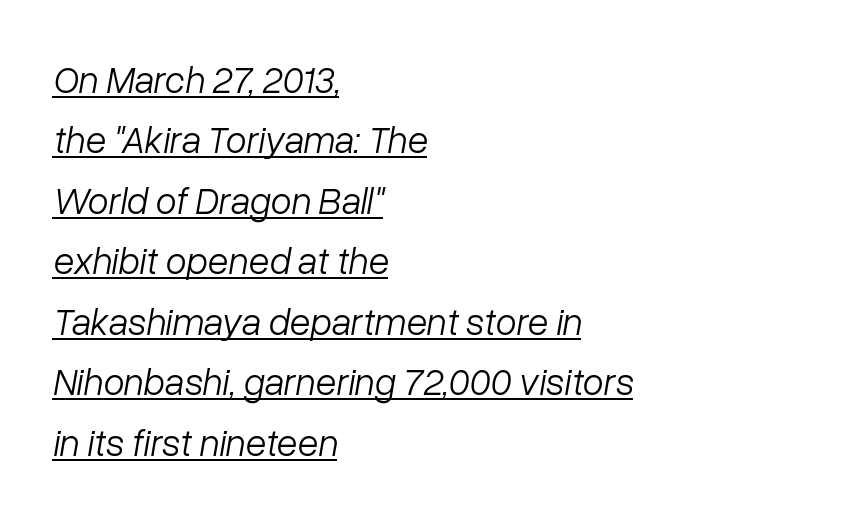
The passage shown is not bold in any degree. Think of a printed novel: that variable character pitch is what you see here. Line spacing here is normal. The glyphs look as if they've been sheared to an angle. Caption: standard tracking, unaltered.
